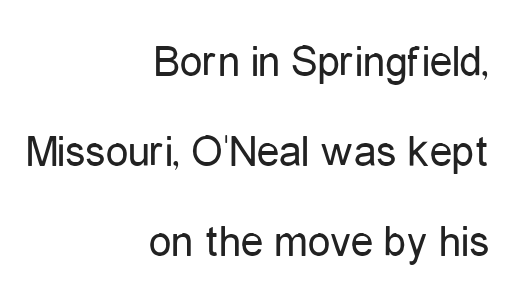
Nothing sits at the stroke ends, so this counts as sans-serif. Heft: none added — not bold. Nothing unusual about the tracking: characters are spaced as the font intends. The letters advance in unequal steps, a hallmark of proportional type.
